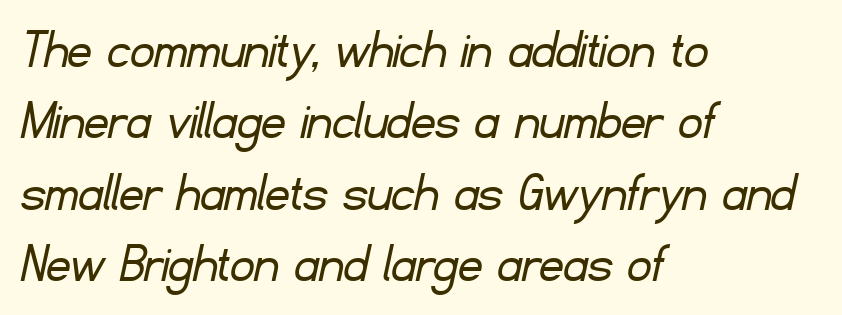
{"serif": "no", "bold": "no", "weight": "light", "width": "normal", "stroke_contrast": "low", "x_height": "small", "monospaced": "no", "underline": "no", "align": "left", "line_spacing_ratio": 1.21, "letter_spacing": "normal", "letter_spacing_em": 0.0, "glyph_px": 59}
